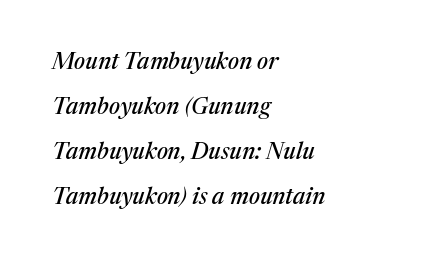
Q: Is the text italic (slanted)? A: Yes, it leans right by about 17 degrees.
Q: Is the text underlined? A: No.
Q: How is the paragraph aligned? A: Left-aligned.
Q: Is the spacing between letters normal or unusually wide? A: Normal.
Q: Is the spacing between lines tight, normal or loose? A: Loose.
